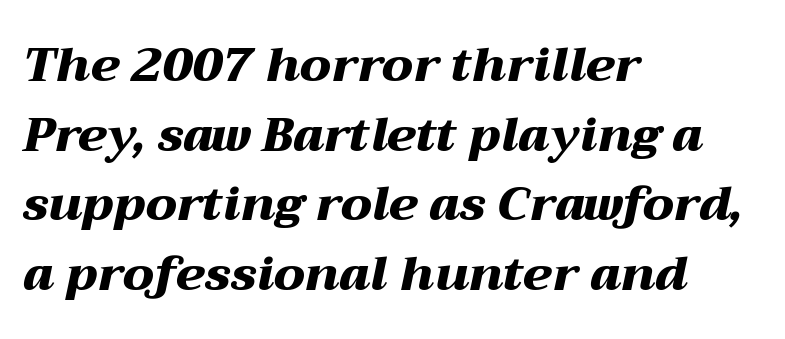
{"italic": "yes", "lean": "right", "slant_degrees": 12, "bold": "yes", "weight": "heavy", "width": "wide", "stroke_contrast": "medium", "x_height": "medium", "monospaced": "no", "underline": "no", "align": "left", "line_spacing": "normal", "line_spacing_ratio": 1.45, "letter_spacing": "normal", "letter_spacing_em": 0.0, "glyph_px": 48}
